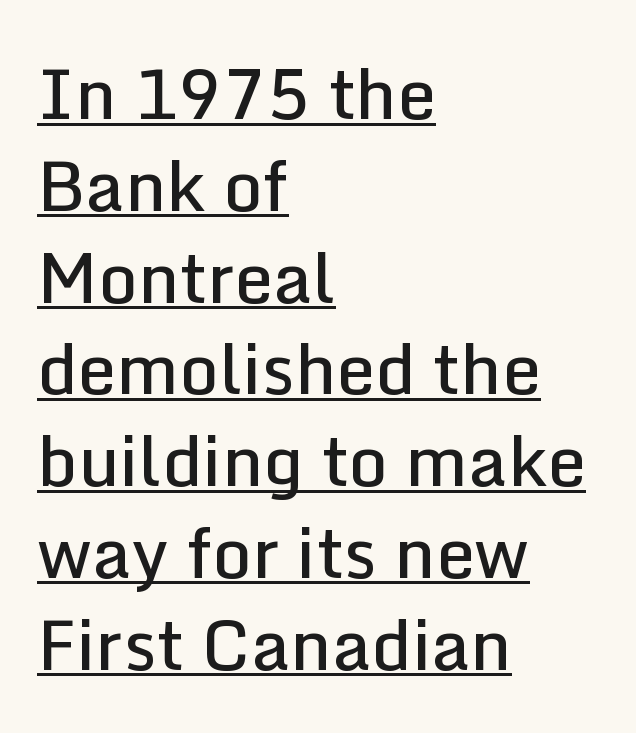
Q: Is the text bold? A: Semi-bold.
Q: Is the text italic (slanted)? A: No, it is upright.
Q: Is the typeface a serif or a sans-serif typeface? A: Sans-serif.
Q: Is the text underlined? A: Yes.
Q: How is the paragraph aligned? A: Left-aligned.
Q: Is the spacing between letters normal or unusually wide? A: Normal.
Q: Is the spacing between lines tight, normal or loose? A: Normal.
Q: Width (condensed, normal, or wide)? A: Normal.
Q: Stroke contrast? A: Low.
Q: x-height? A: Medium.
Q: Monospaced? A: No.
